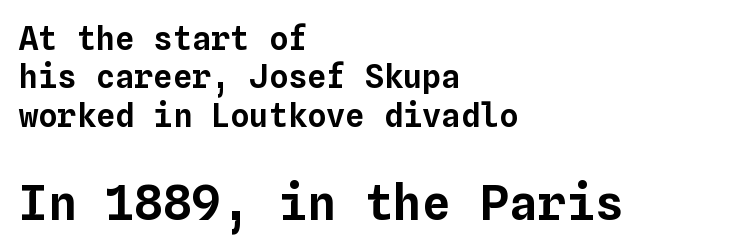
The image shows 48 px text type, upright, monospaced; set left-aligned, line spacing 1.2x, normal letter spacing, not underlined; the second (bottom) block is 1.5x larger; low stroke contrast and a medium x-height.
